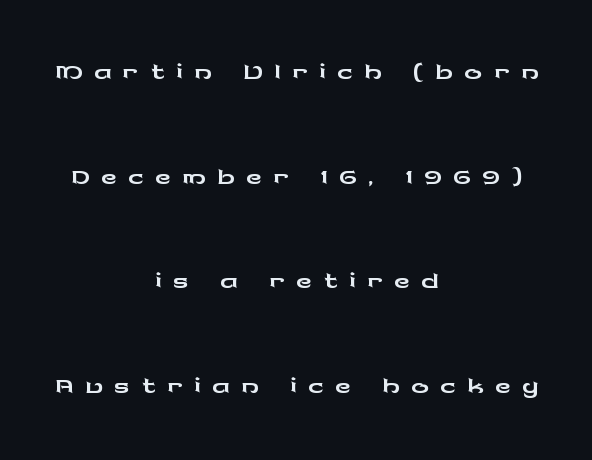
Q: Is the text italic (slanted)? A: No, it is upright.
Q: Is the typeface a serif or a sans-serif typeface? A: Sans-serif.
Q: Is the text underlined? A: No.
Q: How is the paragraph aligned? A: Centered.
Q: Is the spacing between letters normal or unusually wide? A: Unusually wide.
Q: Is the spacing between lines tight, normal or loose? A: Loose.
Q: Width (condensed, normal, or wide)? A: Wide.
Q: Stroke contrast? A: Low.
Q: x-height? A: Medium.
Q: Monospaced? A: No.
